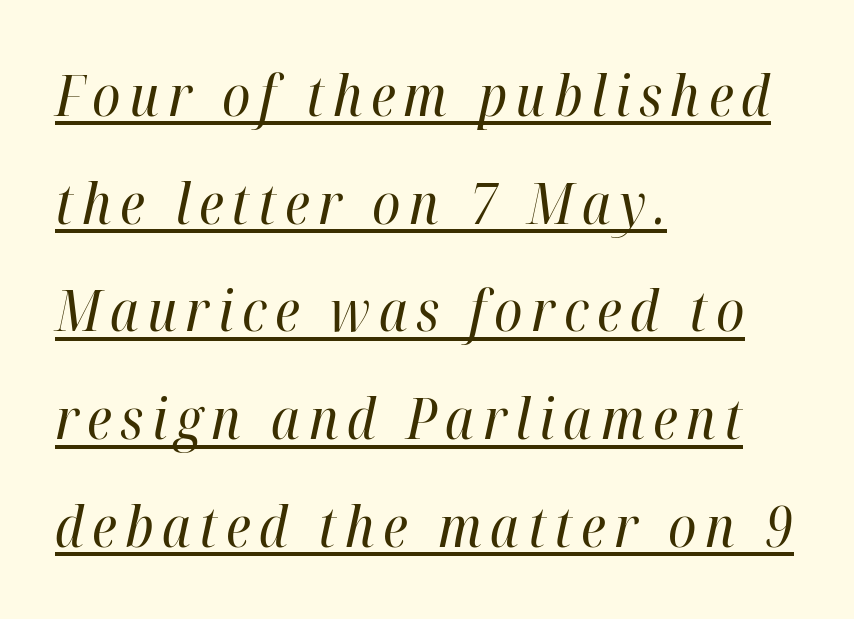
Q: Is the text bold? A: No.
Q: Is the text italic (slanted)? A: Yes, it leans right by about 12 degrees.
Q: Is the text underlined? A: Yes.
Q: How is the paragraph aligned? A: Left-aligned.
Q: Width (condensed, normal, or wide)? A: Condensed.
Q: Stroke contrast? A: High.
Q: x-height? A: Medium.
Q: Monospaced? A: No.
